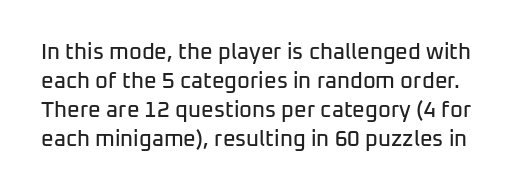
The image shows 22 px text type, upright; set normal line spacing (1.32x), normal letter spacing, not underlined.
